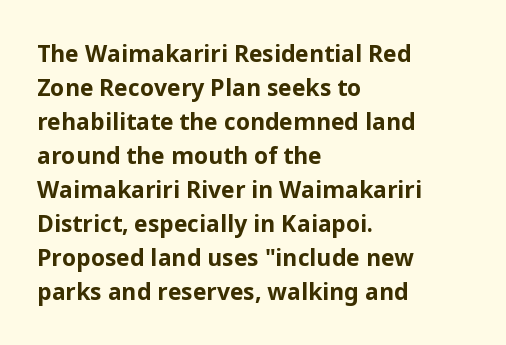
{"italic": "no", "bold": "yes", "underline": "no", "align": "left", "line_spacing": "normal", "line_spacing_ratio": 1.48, "letter_spacing": "normal", "letter_spacing_em": 0.0, "glyph_px": 23}
